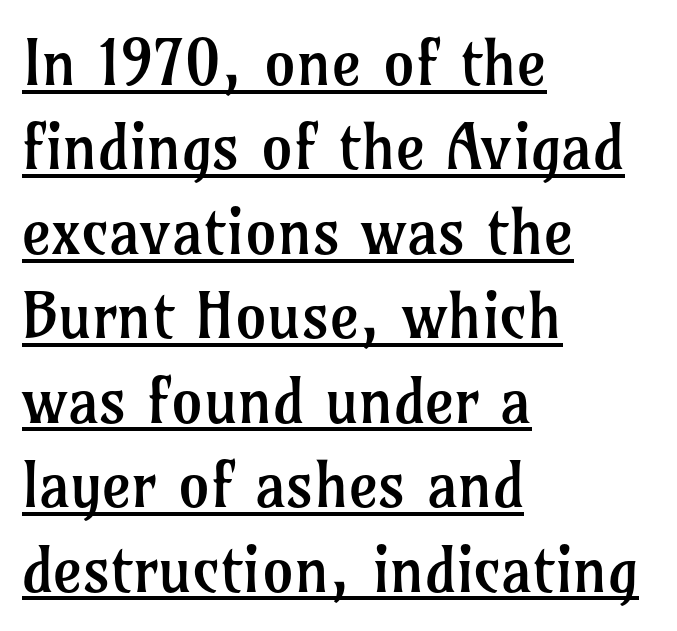
Q: Is the text bold? A: No.
Q: Is the text italic (slanted)? A: No, it is upright.
Q: Is the typeface a serif or a sans-serif typeface? A: Serif.
Q: Is the text underlined? A: Yes.
Q: How is the paragraph aligned? A: Left-aligned.
Q: Is the spacing between letters normal or unusually wide? A: Normal.
Q: Is the spacing between lines tight, normal or loose? A: Normal.
Q: Width (condensed, normal, or wide)? A: Normal.
Q: Stroke contrast? A: Low.
Q: x-height? A: Medium.
Q: Monospaced? A: No.
